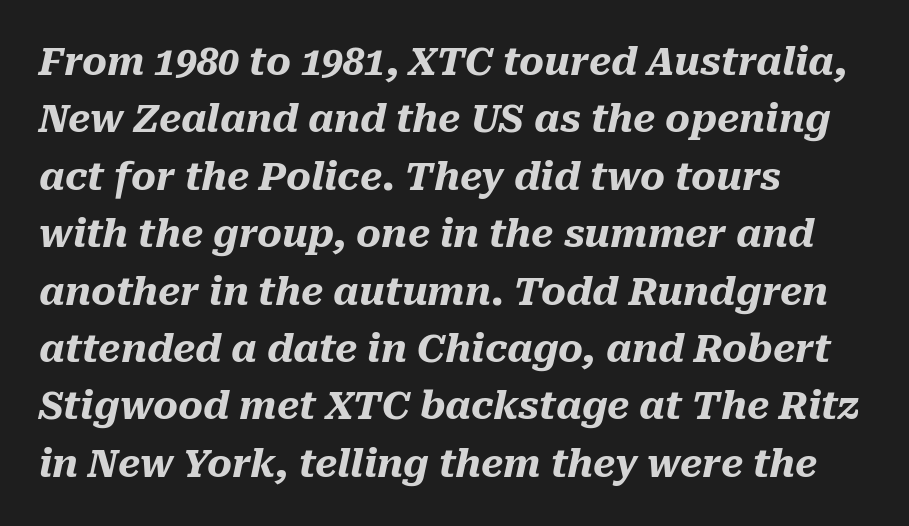
Compared with typical body copy, the letter spacing here is the same. Looks like regular typesetting: each glyph gets only the width it needs. Italic? Definitely — the glyphs are oblique. Descenders are the only things crossing below the line.
